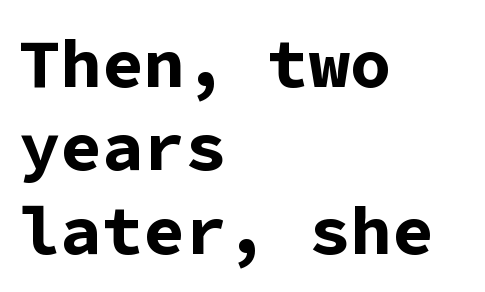
The letters sit at their default tracking, neither squeezed nor spread. The rag falls on the right side of this text block. Vertical strokes here are truly vertical. Do the characters align in a grid? Yes, the font is monospaced. Typesetter's note: full bold, strokes at maximum text heaviness. Classification — sans serif.
